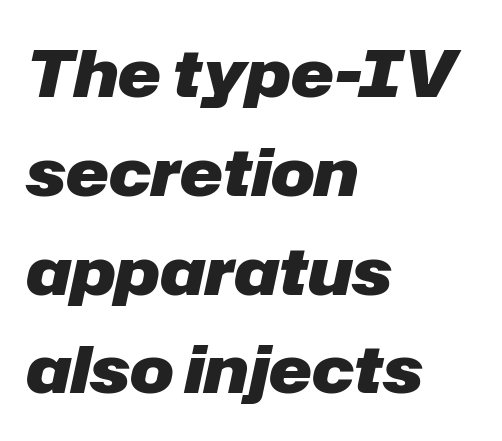
Q: Is the text bold? A: Yes.
Q: Is the text italic (slanted)? A: Yes, it leans right by about 12 degrees.
Q: Is the text underlined? A: No.
Q: How is the paragraph aligned? A: Left-aligned.
Q: Is the spacing between letters normal or unusually wide? A: Normal.
Q: Is the spacing between lines tight, normal or loose? A: Normal.
Q: Width (condensed, normal, or wide)? A: Normal.
Q: Stroke contrast? A: Low.
Q: x-height? A: Medium.
Q: Monospaced? A: No.
